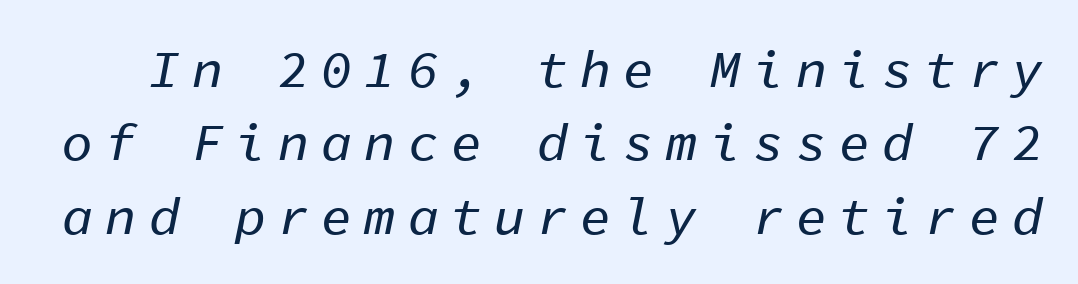
Q: Is the text italic (slanted)? A: Yes, it leans right by about 11 degrees.
Q: Is the text underlined? A: No.
Q: Is the spacing between letters normal or unusually wide? A: Unusually wide.
Q: Is the spacing between lines tight, normal or loose? A: Normal.
Q: Width (condensed, normal, or wide)? A: Normal.
Q: Stroke contrast? A: Low.
Q: x-height? A: Medium.
Q: Monospaced? A: Yes.
